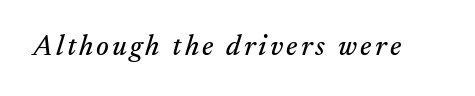
Q: Is the text italic (slanted)? A: Yes, it leans right by about 17 degrees.
Q: Is the typeface a serif or a sans-serif typeface? A: Serif.
Q: Is the text underlined? A: No.
Q: Width (condensed, normal, or wide)? A: Normal.
Q: Stroke contrast? A: Medium.
Q: x-height? A: Small.
Q: Monospaced? A: No.
